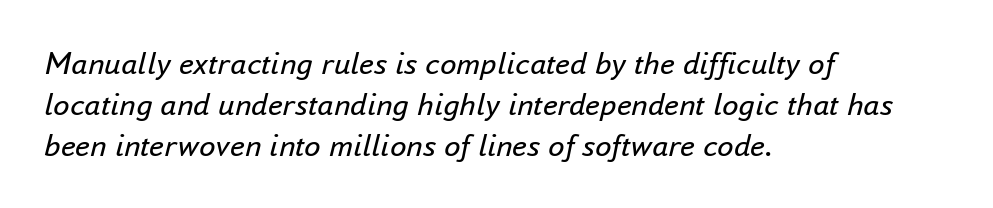
The image shows 33 px regular-weight type, italic (leaning right); set left-aligned, line spacing 1.24x, normal letter spacing, not underlined; low stroke contrast and a small x-height.
